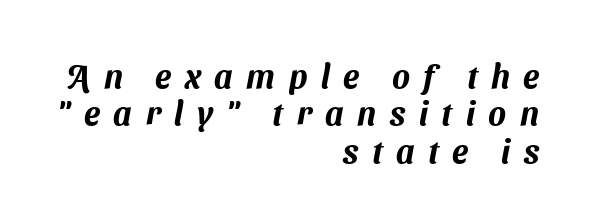
The image shows 33 px sans-serif type; set right-aligned, tight line spacing (1.13x), unusually wide letter spacing (+0.41 em), not underlined; medium stroke contrast and a medium x-height.
